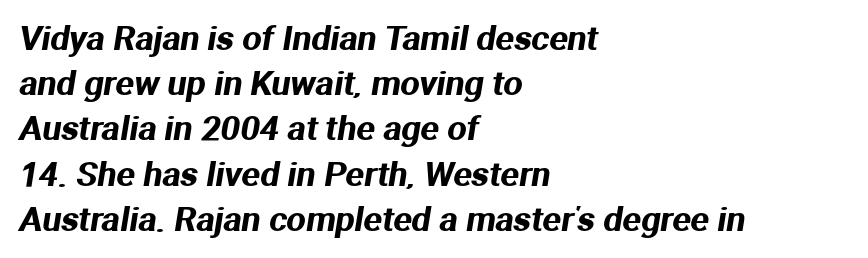
Descender tails drop into unmarked territory. Stroke terminals: plain, sans-serif. Caption: standard tracking, unaltered. Each letter keeps its own natural width here, so spacing adapts to shape. Does the leading feel generous? No, just average. Every row of glyphs begins at an identical x-position on the left.
